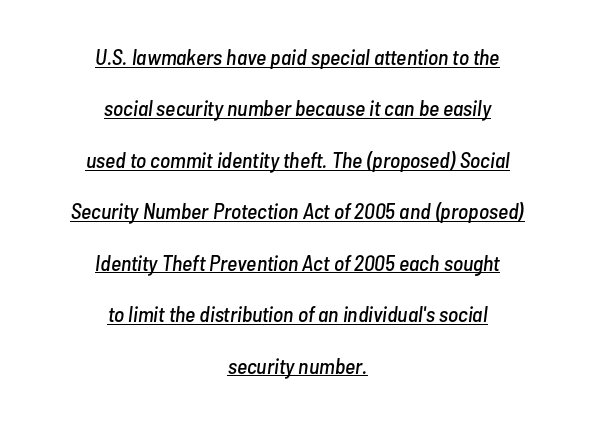
Honestly, the letter spacing is just normal — you wouldn't notice it. Compared with ordinary roman type, these characters are visibly tilted. The rendering uses a large line-height, opening up the rows. Is there an underline? Yes — a line sits under the letters.
